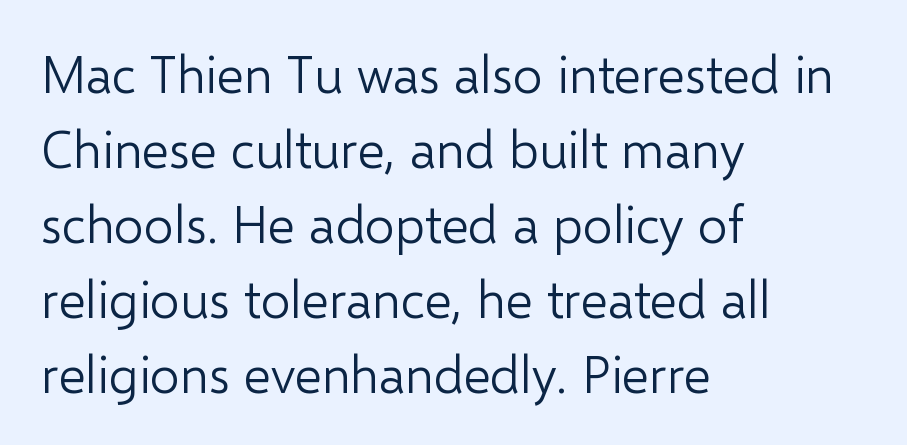
The image shows 52 px light sans-serif type, upright; set left-aligned, normal line spacing (1.44x), normal letter spacing, not underlined; low stroke contrast and a medium x-height.
